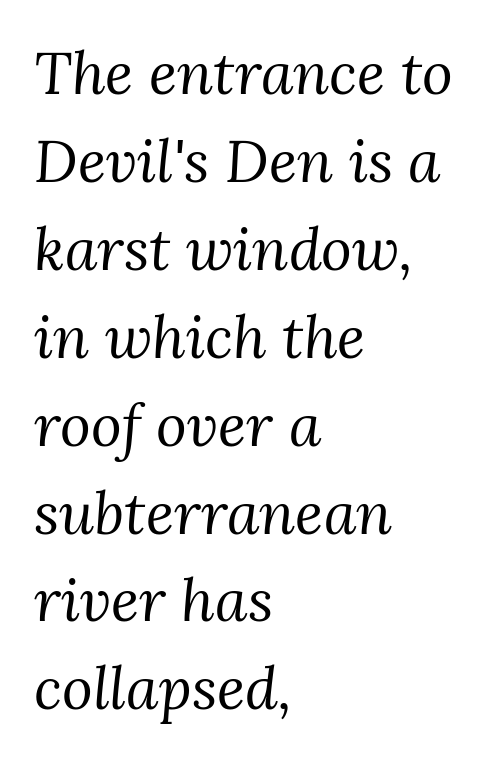
Q: Is the text bold? A: No.
Q: Is the text italic (slanted)? A: Yes, it leans right by about 3 degrees.
Q: Is the typeface a serif or a sans-serif typeface? A: Serif.
Q: Is the text underlined? A: No.
Q: How is the paragraph aligned? A: Left-aligned.
Q: Is the spacing between letters normal or unusually wide? A: Normal.
Q: Is the spacing between lines tight, normal or loose? A: Normal.
Q: Width (condensed, normal, or wide)? A: Normal.
Q: Stroke contrast? A: Medium.
Q: x-height? A: Medium.
Q: Monospaced? A: No.
